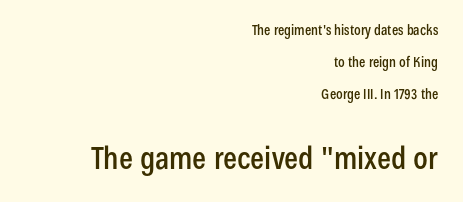
{"serif": "no", "italic": "no", "width": "condensed", "stroke_contrast": "low", "x_height": "medium", "monospaced": "no", "underline": "no", "align": "right", "line_spacing": "loose", "line_spacing_ratio": 2.28, "letter_spacing": "normal", "letter_spacing_em": 0.0, "larger_block": "second", "size_ratio": 2.21, "glyph_px": 31}
